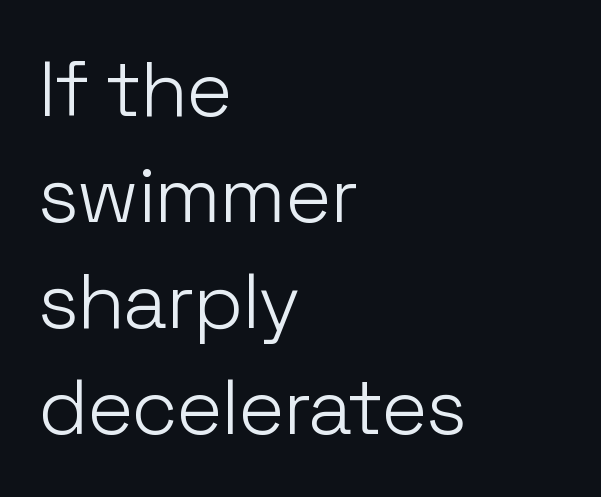
Q: Is the text bold? A: No.
Q: Is the text italic (slanted)? A: No, it is upright.
Q: Is the typeface a serif or a sans-serif typeface? A: Sans-serif.
Q: Is the text underlined? A: No.
Q: How is the paragraph aligned? A: Left-aligned.
Q: Is the spacing between letters normal or unusually wide? A: Normal.
Q: Is the spacing between lines tight, normal or loose? A: Normal.
Q: Width (condensed, normal, or wide)? A: Normal.
Q: Stroke contrast? A: Low.
Q: x-height? A: Medium.
Q: Monospaced? A: No.
